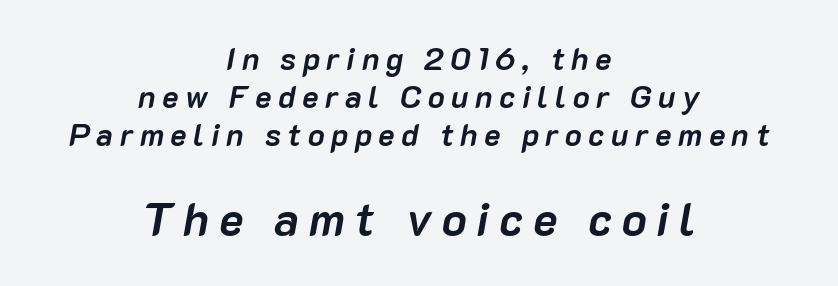
Only glyphs here, with clear space below each row. You could only call the tracking loose — the letters float apart. The letters advance in unequal steps, a hallmark of proportional type. The compositor balanced each line on the midline. A dark, heavy texture on the line: the type is bold. Bigger letters appear in the bottom chunk; the top chunk is reduced.
